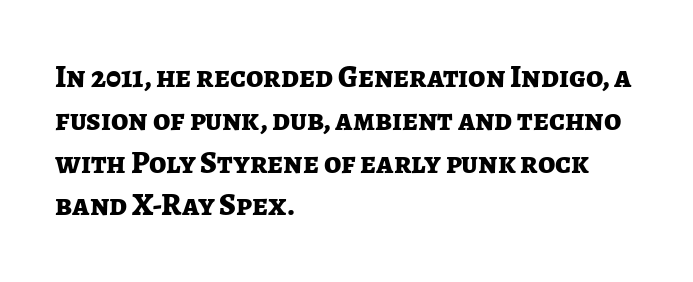
The image shows 31 px bold sans-serif type, upright; set left-aligned, normal line spacing (1.38x), normal letter spacing, not underlined; low stroke contrast and a medium x-height.
